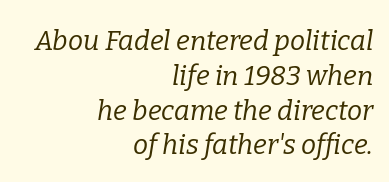
{"italic": "yes", "lean": "right", "slant_degrees": 9, "bold": "no", "underline": "no", "align": "right", "line_spacing": "normal", "line_spacing_ratio": 1.29, "letter_spacing": "normal", "letter_spacing_em": 0.0, "glyph_px": 27}
